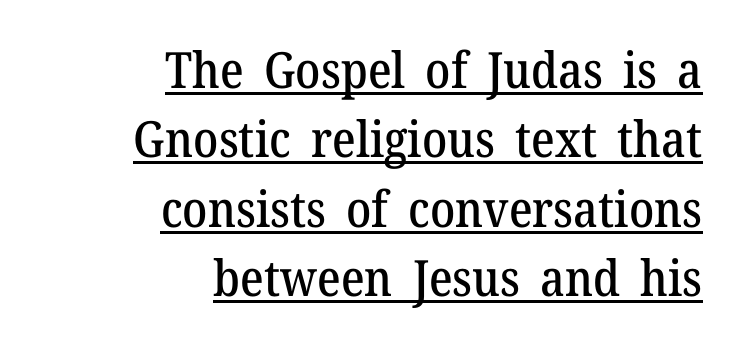
The image shows 50 px serif type, upright; set right-aligned, normal line spacing (1.39x), normal letter spacing, underlined; medium stroke contrast and a medium x-height.
